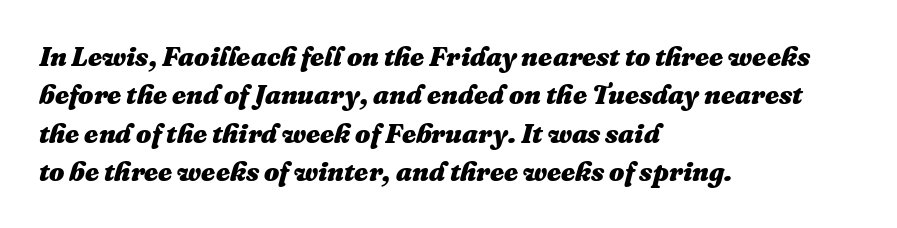
Q: Is the text bold? A: Yes.
Q: Is the text italic (slanted)? A: Yes, it leans right by about 16 degrees.
Q: Is the text underlined? A: No.
Q: How is the paragraph aligned? A: Left-aligned.
Q: Is the spacing between letters normal or unusually wide? A: Normal.
Q: Is the spacing between lines tight, normal or loose? A: Normal.
